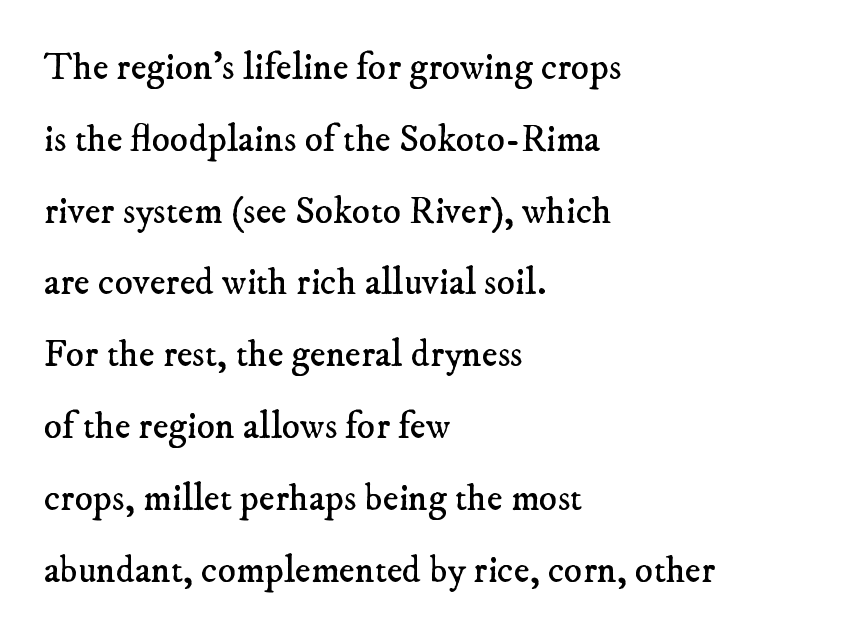
The image shows 38 px regular-weight serif type; set left-aligned, line spacing 1.89x, normal letter spacing, not underlined; low stroke contrast and a small x-height.
